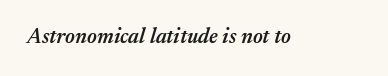
Q: Is the text bold? A: Semi-bold.
Q: Is the text italic (slanted)? A: Yes, it leans right by about 17 degrees.
Q: Is the text underlined? A: No.
Q: Is the spacing between letters normal or unusually wide? A: Normal.
